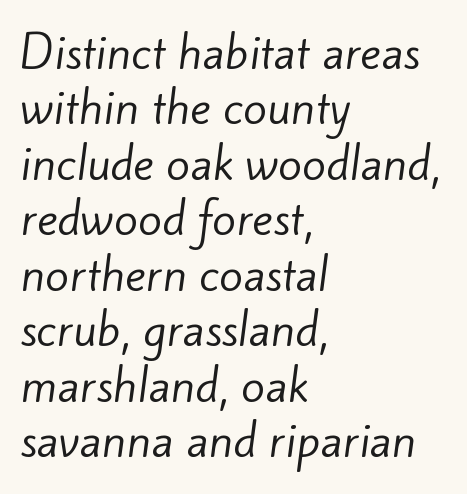
Notice how descenders clear the ascenders below comfortably — that's standard leading. Which margin do the lines hug? The left one — the right edge is uneven. No feet cap the strokes, marking this as sans-serif type. Honestly, there is no underline to notice here at all. Heaviness? Minimal to ordinary, like unemphasized prose. Think of a printed novel: that variable character pitch is what you see here.
